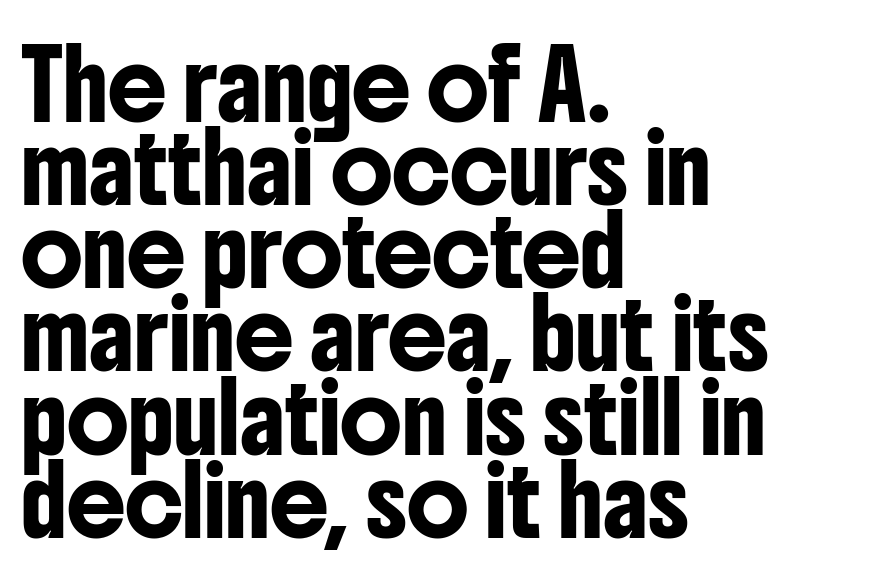
Q: Is the text italic (slanted)? A: No, it is upright.
Q: Is the typeface a serif or a sans-serif typeface? A: Sans-serif.
Q: Is the text underlined? A: No.
Q: How is the paragraph aligned? A: Left-aligned.
Q: Is the spacing between letters normal or unusually wide? A: Normal.
Q: Is the spacing between lines tight, normal or loose? A: Normal.
Q: Width (condensed, normal, or wide)? A: Condensed.
Q: Stroke contrast? A: Low.
Q: x-height? A: Medium.
Q: Monospaced? A: No.
